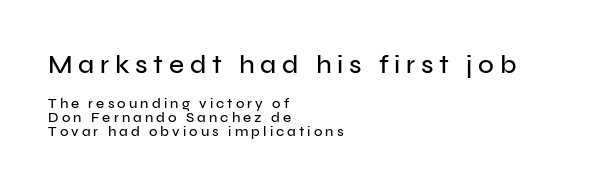
The image shows 26 px text type, upright; set left-aligned, tight line spacing (1.01x), unusually wide letter spacing (+0.22 em), not underlined; the first (top) block is 1.86x larger.
